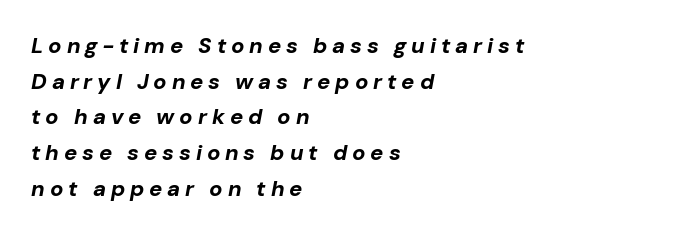
The image shows 22 px bold type, italic (leaning right); set left-aligned, normal line spacing (1.62x), unusually wide letter spacing (+0.22 em), not underlined.
